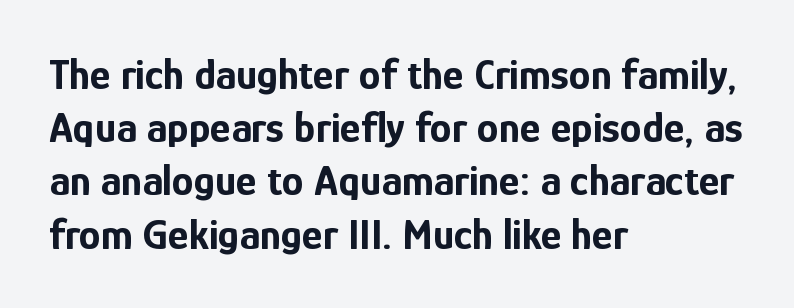
{"serif": "no", "italic": "no", "bold": "yes", "weight": "bold", "width": "condensed", "stroke_contrast": "low", "x_height": "medium", "monospaced": "no", "underline": "no", "align": "left", "line_spacing_ratio": 1.21, "letter_spacing": "normal", "letter_spacing_em": 0.0, "glyph_px": 44}
